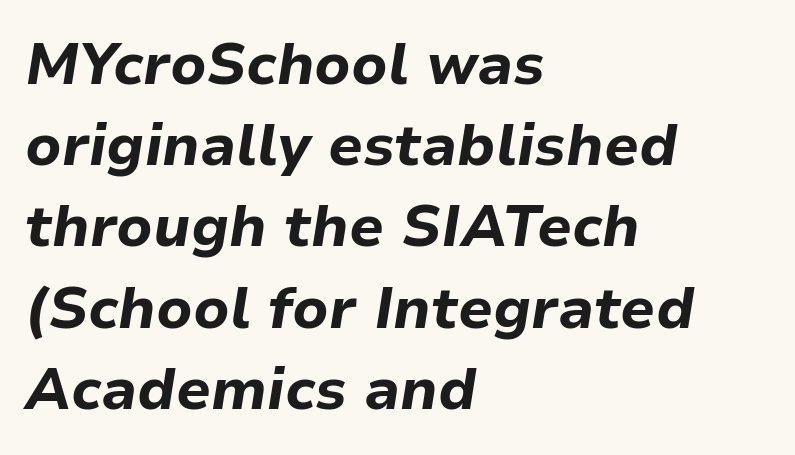
Q: Is the text bold? A: Yes.
Q: Is the text italic (slanted)? A: Yes, it leans right by about 9 degrees.
Q: Is the text underlined? A: No.
Q: How is the paragraph aligned? A: Left-aligned.
Q: Is the spacing between letters normal or unusually wide? A: Normal.
Q: Is the spacing between lines tight, normal or loose? A: Normal.
Q: Width (condensed, normal, or wide)? A: Normal.
Q: Stroke contrast? A: Low.
Q: x-height? A: Medium.
Q: Monospaced? A: No.
